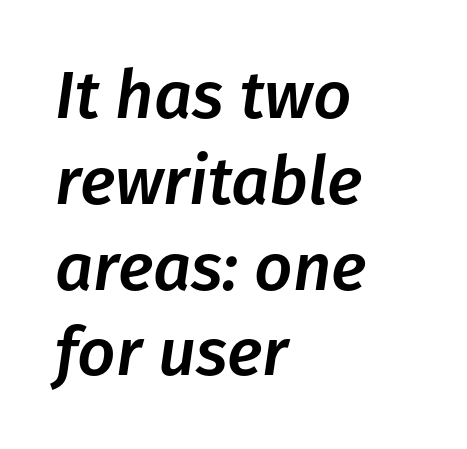
Note the varied advance widths — an 'i' is clearly narrower than an 'm'. Has an underline been added? It has not. This sample uses plain, unmodified letter spacing. Each line starts at the same left margin while the right side varies. Every character sits at an angle, as italics do. Regarding leading, the lines here are spaced in the standard way.
